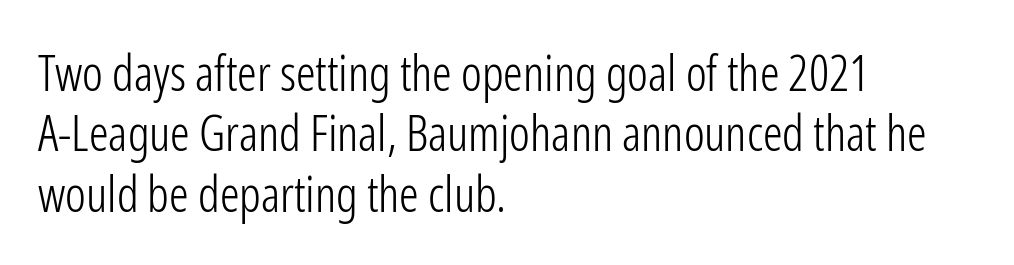
Q: Is the text bold? A: No.
Q: Is the text italic (slanted)? A: No, it is upright.
Q: Is the typeface a serif or a sans-serif typeface? A: Sans-serif.
Q: Is the text underlined? A: No.
Q: How is the paragraph aligned? A: Left-aligned.
Q: Is the spacing between letters normal or unusually wide? A: Normal.
Q: Width (condensed, normal, or wide)? A: Condensed.
Q: Stroke contrast? A: Low.
Q: x-height? A: Medium.
Q: Monospaced? A: No.
